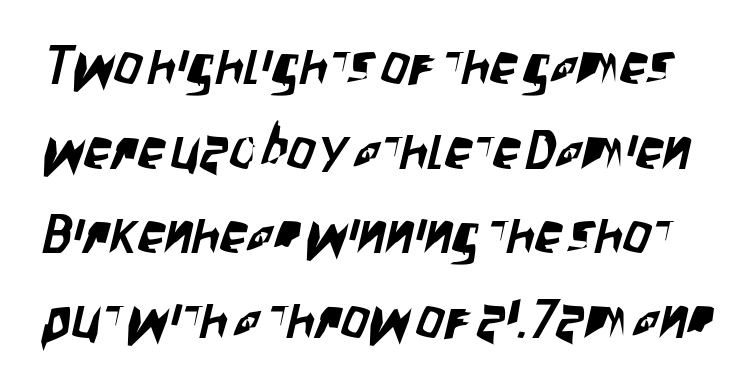
The image shows 55 px condensed sans-serif type; set normal line spacing (1.54x), normal letter spacing, not underlined; low stroke contrast and a large x-height.
